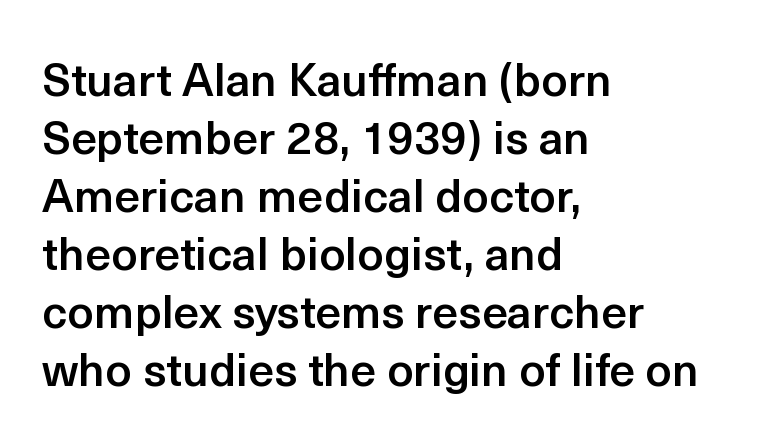
{"serif": "no", "italic": "no", "bold": "semi", "weight": "semibold", "width": "normal", "x_height": "medium", "monospaced": "no", "underline": "no", "align": "left", "line_spacing": "normal", "line_spacing_ratio": 1.26, "letter_spacing": "normal", "letter_spacing_em": 0.0, "glyph_px": 46}
